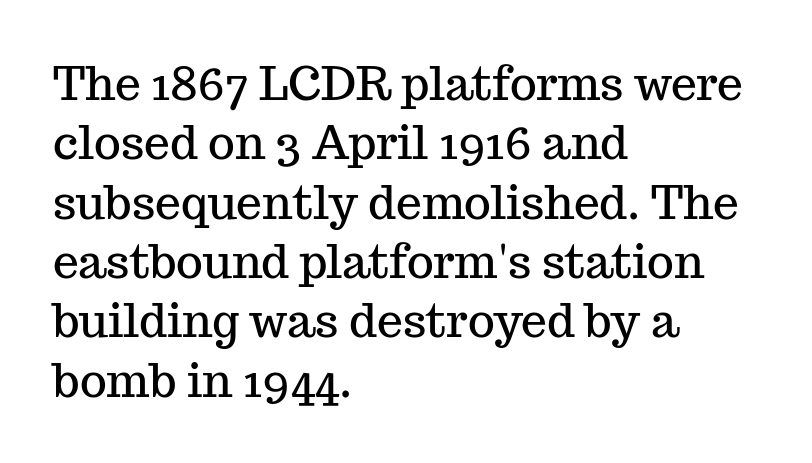
The image shows 46 px serif type, upright; set left-aligned, normal line spacing (1.29x), normal letter spacing, not underlined; medium stroke contrast and a medium x-height.
